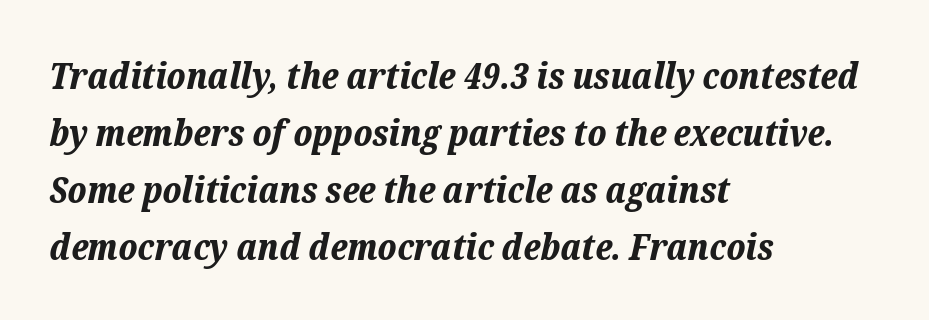
Q: Is the text bold? A: Yes.
Q: Is the text italic (slanted)? A: Yes, it leans right by about 12 degrees.
Q: Is the text underlined? A: No.
Q: How is the paragraph aligned? A: Left-aligned.
Q: Is the spacing between letters normal or unusually wide? A: Normal.
Q: Is the spacing between lines tight, normal or loose? A: Normal.
Q: Width (condensed, normal, or wide)? A: Normal.
Q: Stroke contrast? A: Low.
Q: x-height? A: Medium.
Q: Monospaced? A: No.
